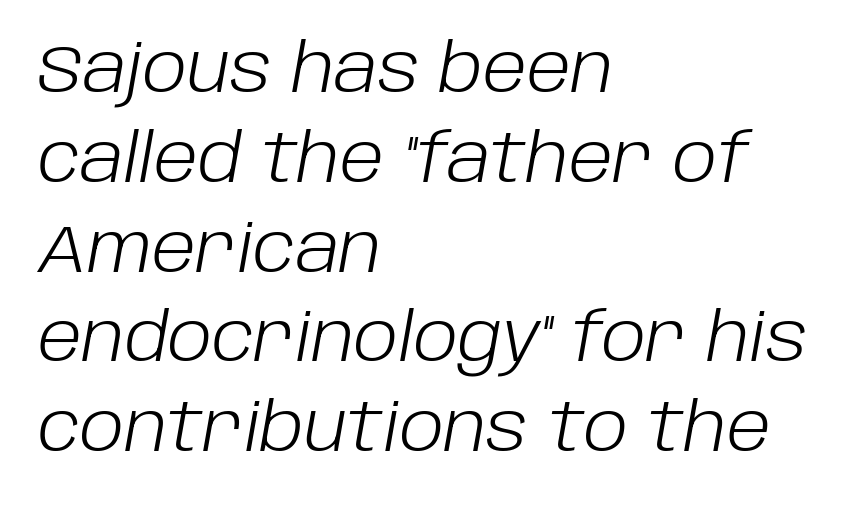
The image shows 67 px light type, italic (leaning right); set left-aligned, normal line spacing (1.34x), normal letter spacing, not underlined; low stroke contrast and a large x-height.
